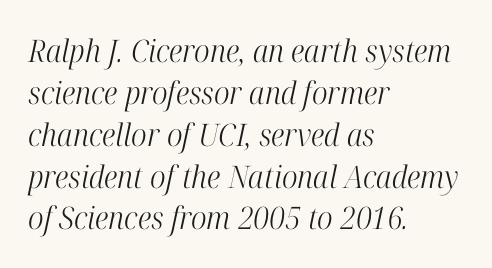
The image shows 31 px light, condensed serif type, italic (leaning right); set left-aligned, normal line spacing (1.35x), normal letter spacing, not underlined; high stroke contrast and a medium x-height.
